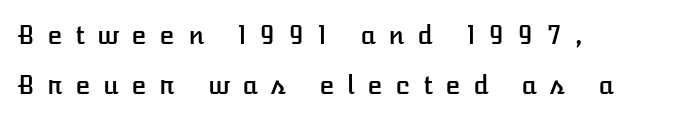
The image shows 25 px text type, upright; set left-aligned, loose line spacing (1.99x), unusually wide letter spacing (+0.5 em), not underlined.
